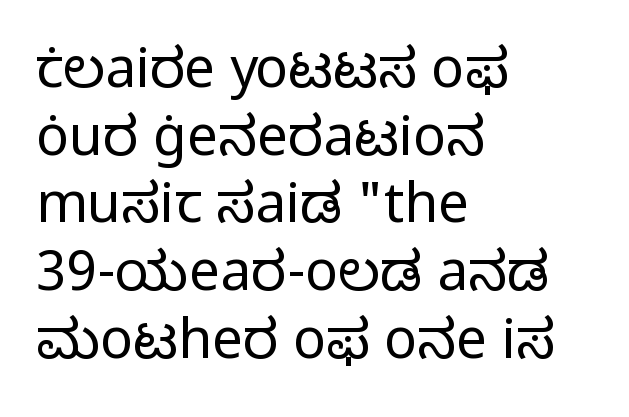
{"serif": "no", "italic": "no", "bold": "no", "weight": "regular", "width": "normal", "stroke_contrast": "low", "x_height": "medium", "monospaced": "no", "underline": "no", "align": "left", "line_spacing_ratio": 1.23, "letter_spacing": "normal", "letter_spacing_em": 0.0, "glyph_px": 55}
